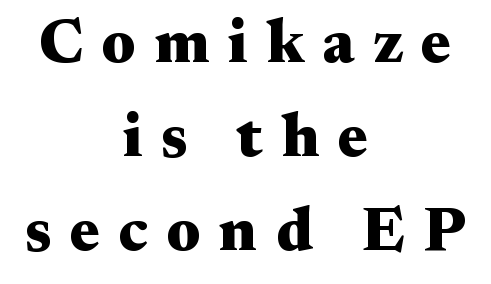
Someone cranked the tracking dial way up on this one. Casual observation: everything's sitting right in the middle. Emphasis by weight is at full strength: bold. Spacing verdict: proportional, widths tailored to each character.
